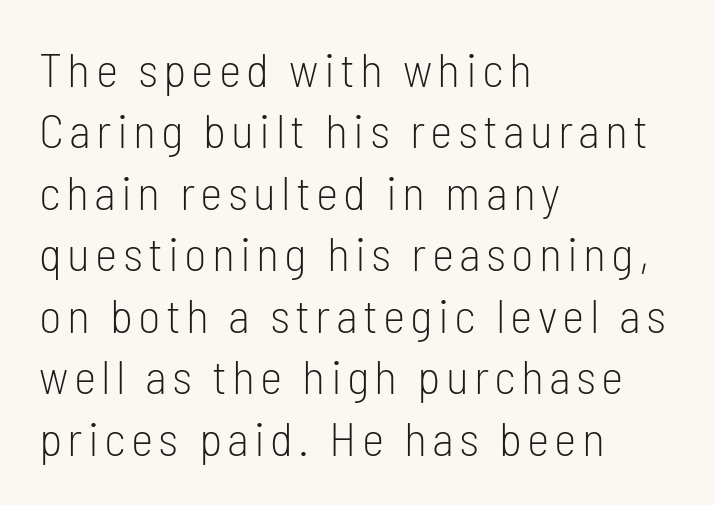
Here the designer chose a conventional face with non-uniform glyph widths. The typesetting does not lean heavy: it is not bold. The space beneath each line is pristine and unruled. Serif or sans? Sans — the stroke terminals are bare. Casual observation: everything's shoved over to the left. Horizontal bands of white between lines are of average thickness.
